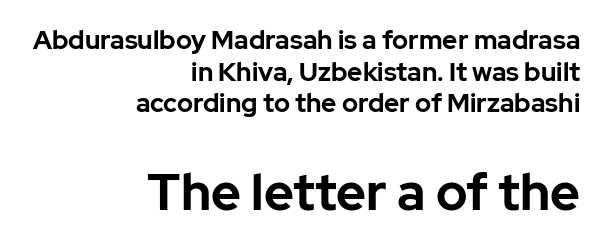
The horizontal fit of the characters is conventional and even. Typeset ragged left — the right edge is the straight one. The gap between lines stays unmarked. A sans-serif font was chosen for this passage.
